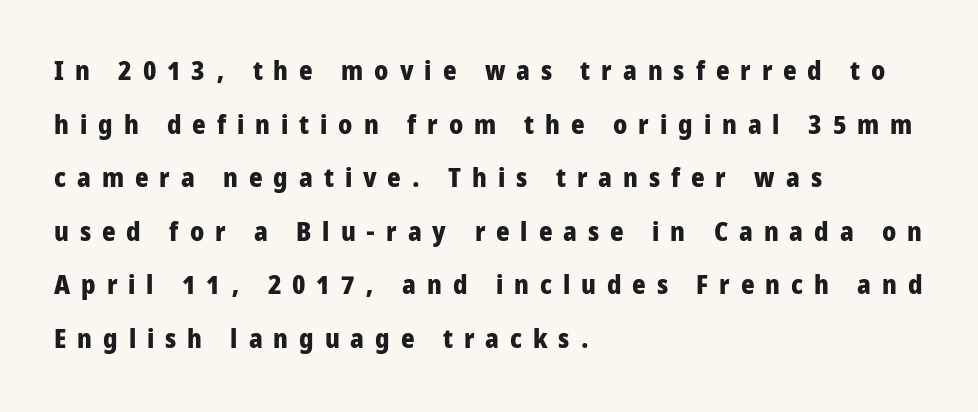
The image shows 26 px bold type, upright; set left-aligned, loose line spacing (2.06x), unusually wide letter spacing (+0.42 em), not underlined.
